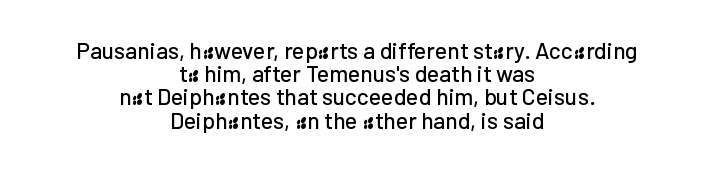
{"italic": "no", "underline": "no", "align": "center", "line_spacing": "tight", "line_spacing_ratio": 1.01, "letter_spacing": "normal", "letter_spacing_em": 0.0, "glyph_px": 23}
